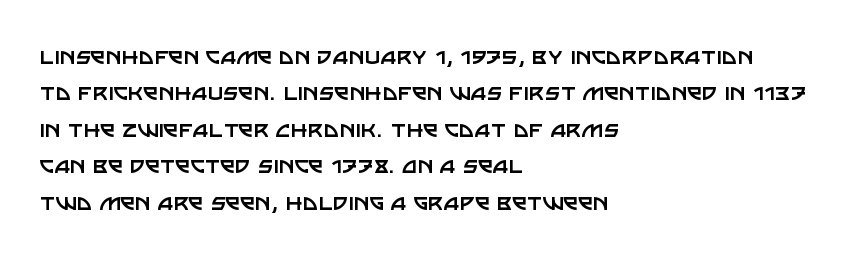
Upright lettering throughout. Reading down the column, the eye jumps a familiar distance to each next line. The typesetting does not lean heavy: it is not bold. Horizontal alignment here is leftward, the default for most running prose. The space directly below the letters is spotless. Glyph-to-glyph distance matches everyday printed text.
